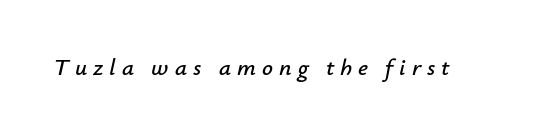
The words here are not underlined. The type is letterspaced generously, with wide tracking. The axis of the letterforms is tilted away from vertical.
